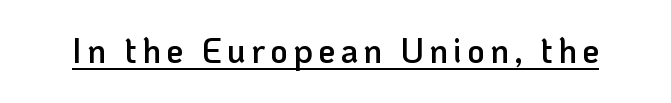
Observe the absence of serifs on each vertical stroke in this sample. The letters stand upright; this is a roman face. Spacing verdict: proportional, widths tailored to each character. In terms of weight, the rendering is demibold, just under bold. A continuous stroke trails under the words, as in a hyperlink.
